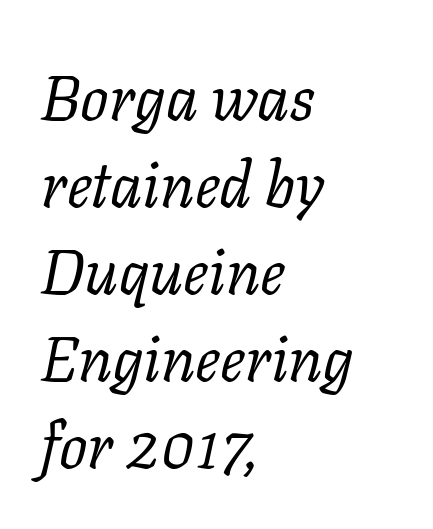
Q: Is the text bold? A: No.
Q: Is the text italic (slanted)? A: Yes, it leans right by about 11 degrees.
Q: Is the typeface a serif or a sans-serif typeface? A: Serif.
Q: Is the text underlined? A: No.
Q: How is the paragraph aligned? A: Left-aligned.
Q: Is the spacing between letters normal or unusually wide? A: Normal.
Q: Is the spacing between lines tight, normal or loose? A: Normal.
Q: Width (condensed, normal, or wide)? A: Normal.
Q: Stroke contrast? A: Low.
Q: x-height? A: Medium.
Q: Monospaced? A: No.
